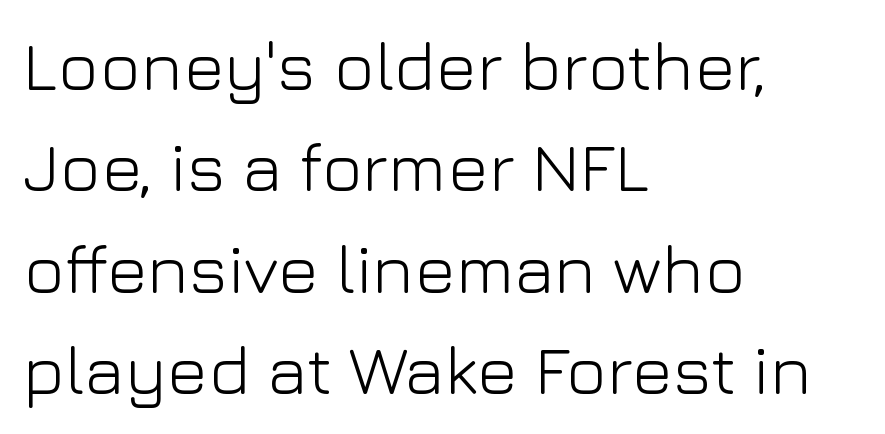
{"serif": "no", "italic": "no", "bold": "no", "weight": "light", "width": "normal", "stroke_contrast": "low", "x_height": "medium", "monospaced": "no", "underline": "no", "align": "left", "line_spacing": "normal", "line_spacing_ratio": 1.47, "letter_spacing": "normal", "letter_spacing_em": 0.0, "glyph_px": 69}
